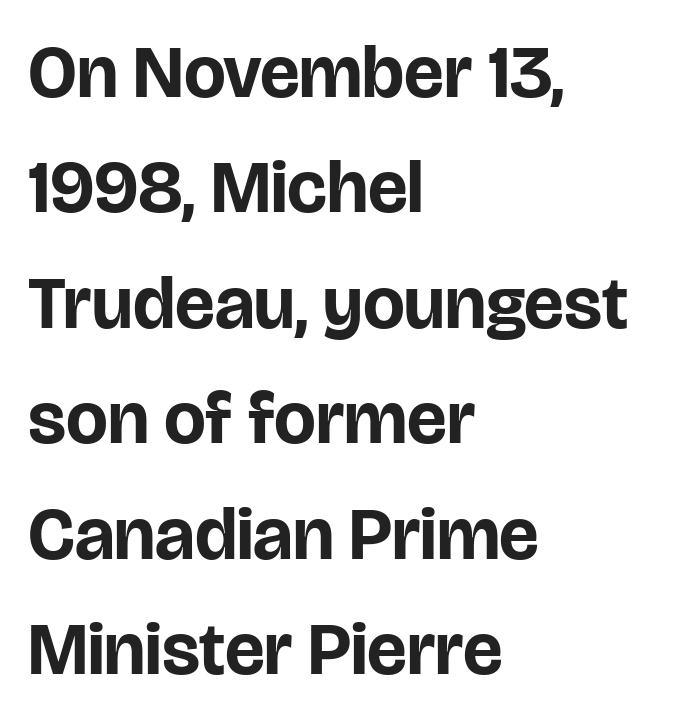
Nobody touched the tracking dial on this one. Letters rest on an invisible, unmarked baseline. This sample has the flowing, uneven cadence of proportional lettering. A typesetter would label this face a sans. Italic? Not at all — the glyphs are vertical. Notice how the passage keeps a crisp vertical edge on the left only.
